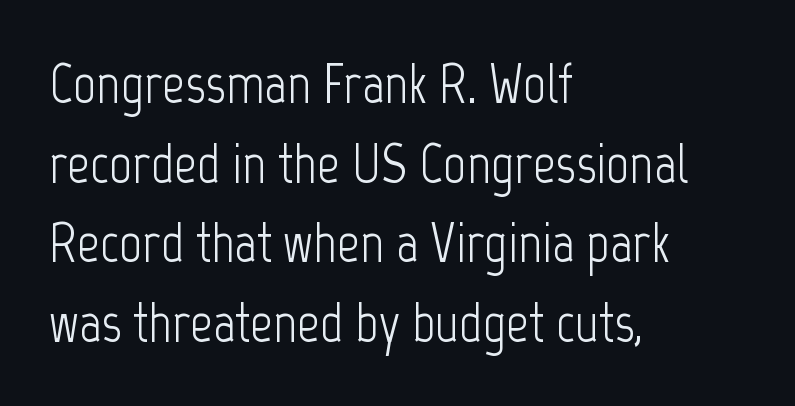
The image shows 56 px light, condensed sans-serif type, upright; set left-aligned, normal line spacing (1.42x), normal letter spacing, not underlined; low stroke contrast and a medium x-height.
